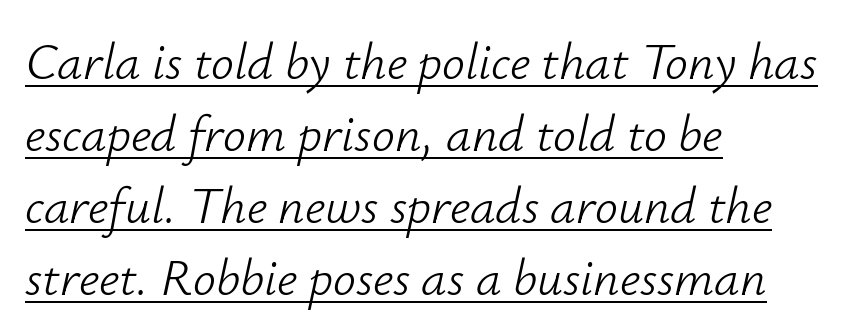
This sample has the flowing, uneven cadence of proportional lettering. Interline gaps are of average width in this sample. A rule runs beneath these lines of type. Looking at the ascenders, they clearly lean. Notice how the passage keeps a crisp vertical edge on the left only.
